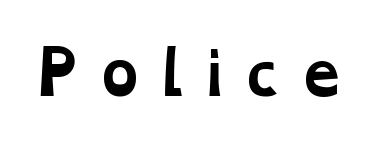
Q: Is the text bold? A: Yes.
Q: Is the typeface a serif or a sans-serif typeface? A: Serif.
Q: Is the text underlined? A: No.
Q: Width (condensed, normal, or wide)? A: Wide.
Q: Stroke contrast? A: Low.
Q: x-height? A: Medium.
Q: Monospaced? A: No.
